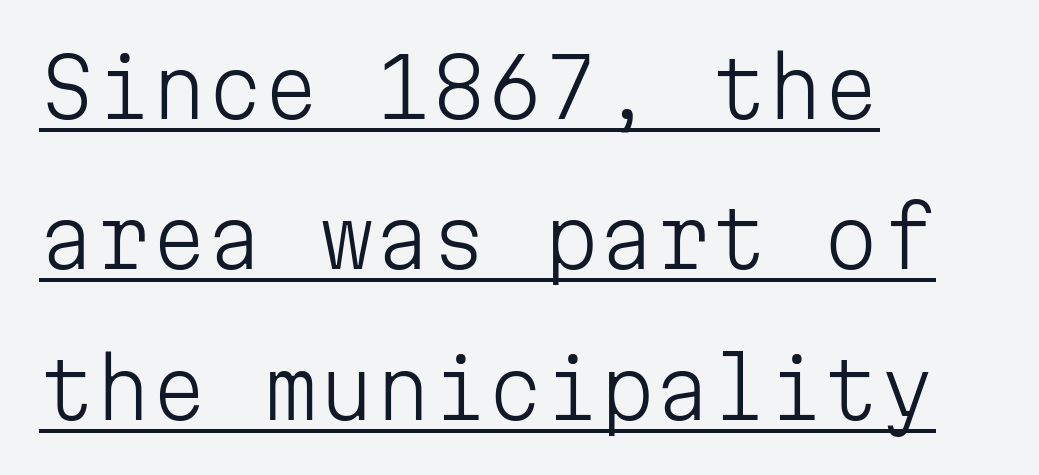
{"serif": "no", "italic": "no", "bold": "no", "weight": "light", "width": "normal", "stroke_contrast": "low", "x_height": "medium", "monospaced": "yes", "underline": "yes", "align": "left", "line_spacing_ratio": 1.88, "letter_spacing": "normal", "letter_spacing_em": 0.0, "glyph_px": 80}
